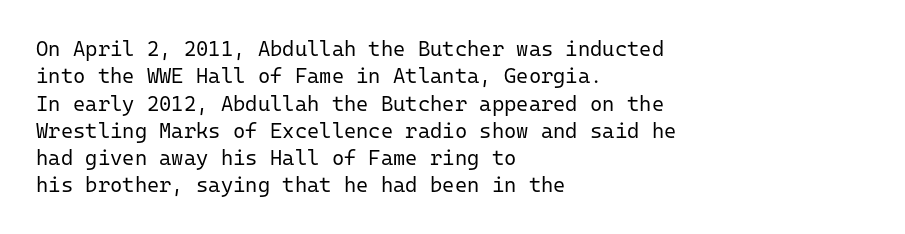
Q: Is the text bold? A: No.
Q: Is the text italic (slanted)? A: No, it is upright.
Q: Is the text underlined? A: No.
Q: How is the paragraph aligned? A: Left-aligned.
Q: Is the spacing between letters normal or unusually wide? A: Normal.
Q: Is the spacing between lines tight, normal or loose? A: Normal.
